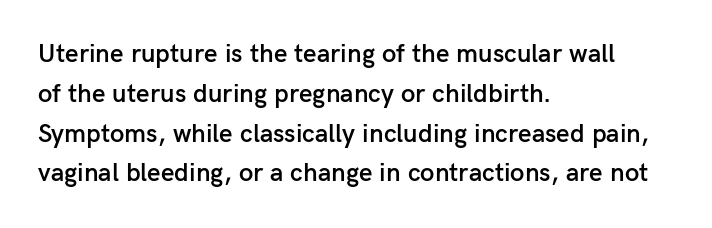
{"italic": "no", "bold": "semi", "underline": "no", "align": "left", "line_spacing": "normal", "line_spacing_ratio": 1.53, "letter_spacing": "normal", "letter_spacing_em": 0.0, "glyph_px": 26}
